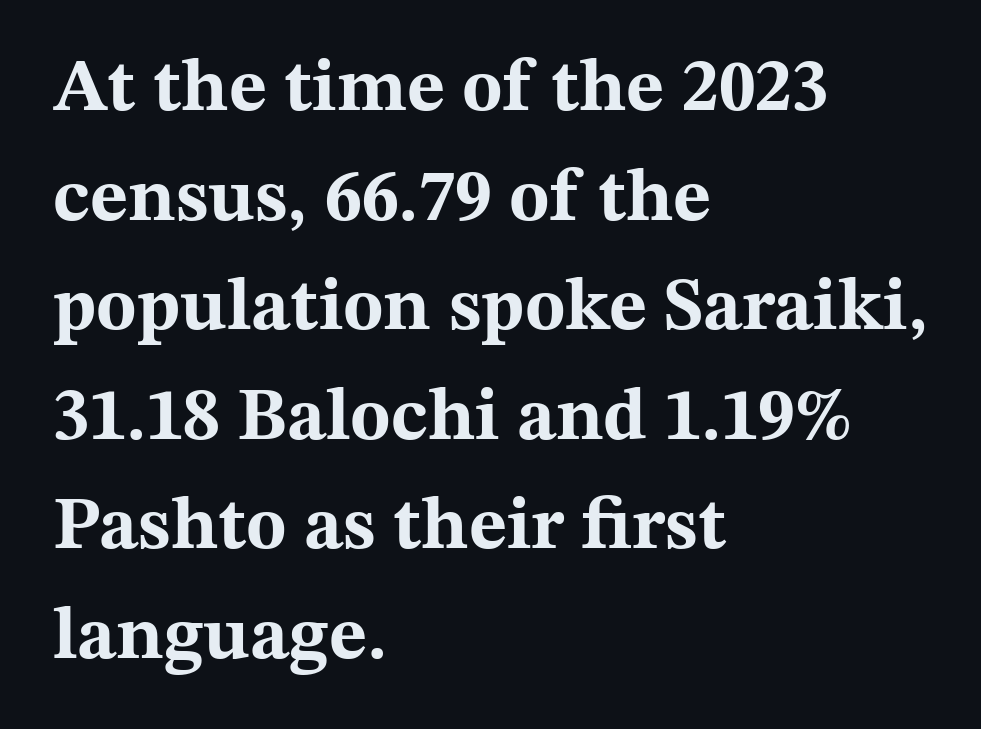
The paragraph has a hard left edge and a soft right edge. The strokes are fattened all the way to bold. Compared with typical paragraphs, the rows here are spaced about the same. This is roman type, the default non-slanted kind. The words here are not underlined. Note the varied advance widths — an 'i' is clearly narrower than an 'm'.
